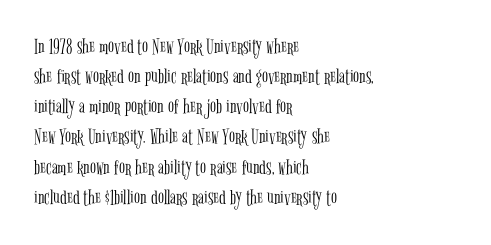
The image shows 22 px text type, upright; set left-aligned, normal line spacing (1.37x), normal letter spacing, not underlined.
